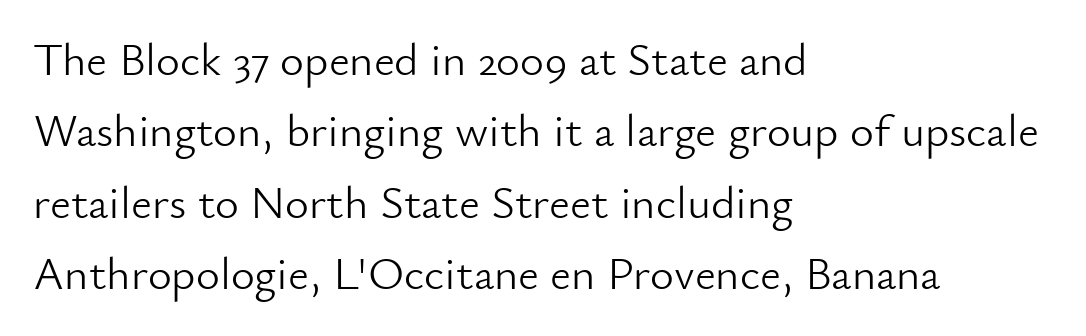
{"serif": "no", "italic": "no", "bold": "no", "weight": "light", "width": "normal", "stroke_contrast": "low", "x_height": "small", "monospaced": "no", "underline": "no", "align": "left", "line_spacing": "normal", "line_spacing_ratio": 1.55, "letter_spacing": "normal", "letter_spacing_em": 0.0, "glyph_px": 46}
